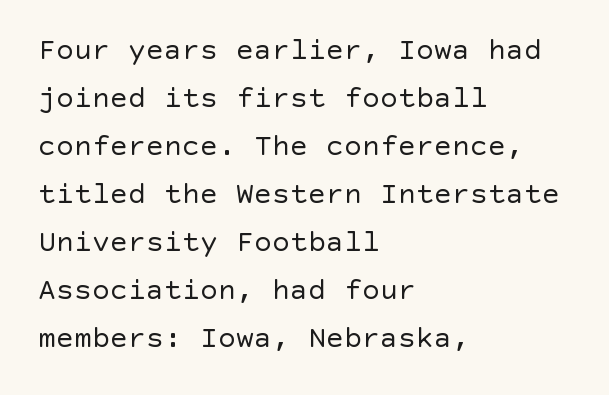
{"serif": "no", "italic": "no", "bold": "no", "weight": "regular", "width": "normal", "x_height": "large", "underline": "no", "align": "left", "line_spacing": "normal", "line_spacing_ratio": 1.6, "letter_spacing": "normal", "letter_spacing_em": 0.0, "glyph_px": 30}
